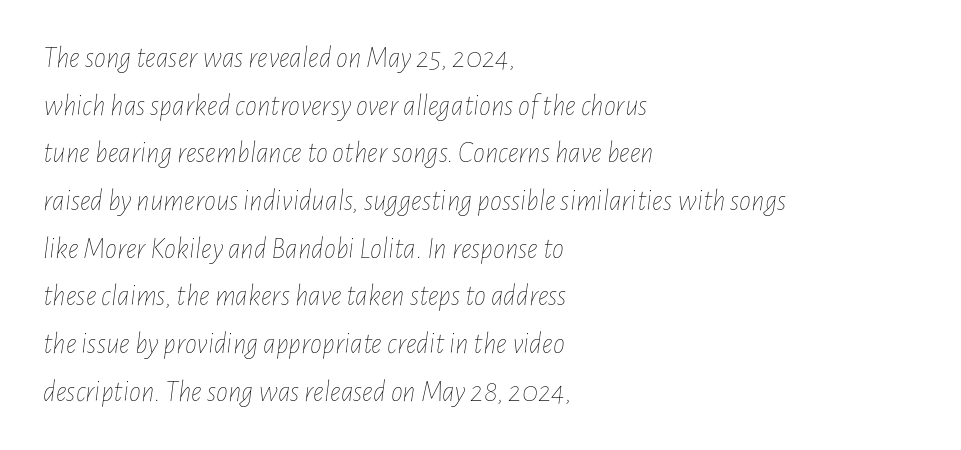
Q: Is the text bold? A: No.
Q: Is the text italic (slanted)? A: Yes, it leans right by about 7 degrees.
Q: Is the text underlined? A: No.
Q: How is the paragraph aligned? A: Left-aligned.
Q: Is the spacing between letters normal or unusually wide? A: Normal.
Q: Is the spacing between lines tight, normal or loose? A: Normal.
Q: Width (condensed, normal, or wide)? A: Condensed.
Q: Stroke contrast? A: Low.
Q: x-height? A: Medium.
Q: Monospaced? A: No.
